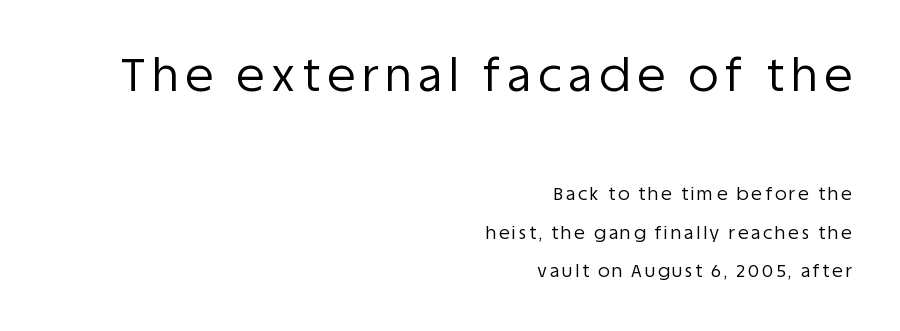
The designer dialed line spacing up above the default. Note the varied advance widths — an 'i' is clearly narrower than an 'm'. A typesetter would label this face a sans. No heavy texture on the line: the type isn't bold. Character size in the leading block exceeds that of the trailing block. If you drew a line through each stem, it would be perfectly vertical.
